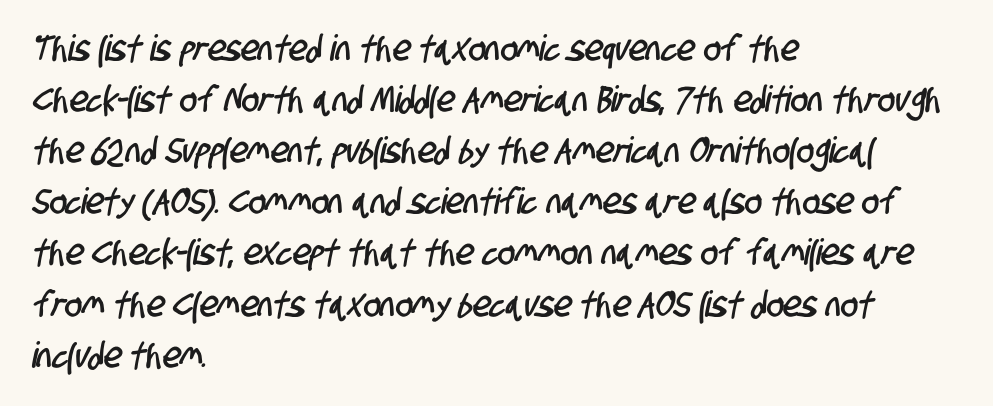
Q: Is the typeface a serif or a sans-serif typeface? A: Sans-serif.
Q: Is the text underlined? A: No.
Q: How is the paragraph aligned? A: Left-aligned.
Q: Is the spacing between letters normal or unusually wide? A: Normal.
Q: Is the spacing between lines tight, normal or loose? A: Normal.
Q: Width (condensed, normal, or wide)? A: Condensed.
Q: Stroke contrast? A: Low.
Q: x-height? A: Large.
Q: Monospaced? A: No.
